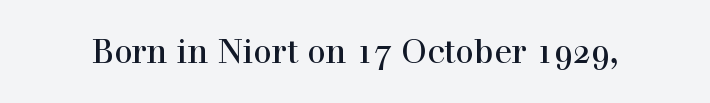
{"serif": "yes", "italic": "no", "width": "normal", "x_height": "medium", "monospaced": "no", "underline": "no", "letter_spacing": "normal", "letter_spacing_em": 0.0, "glyph_px": 33}
